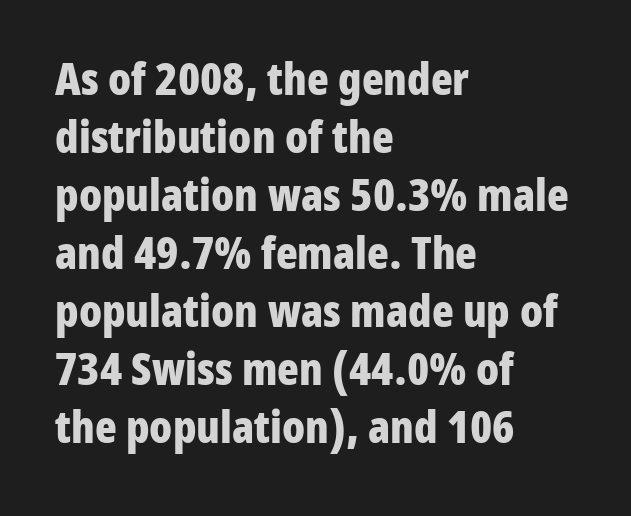
Q: Is the text bold? A: Yes.
Q: Is the text italic (slanted)? A: No, it is upright.
Q: Is the typeface a serif or a sans-serif typeface? A: Sans-serif.
Q: Is the text underlined? A: No.
Q: How is the paragraph aligned? A: Left-aligned.
Q: Is the spacing between letters normal or unusually wide? A: Normal.
Q: Is the spacing between lines tight, normal or loose? A: Normal.
Q: Width (condensed, normal, or wide)? A: Condensed.
Q: Stroke contrast? A: Low.
Q: x-height? A: Medium.
Q: Monospaced? A: No.
